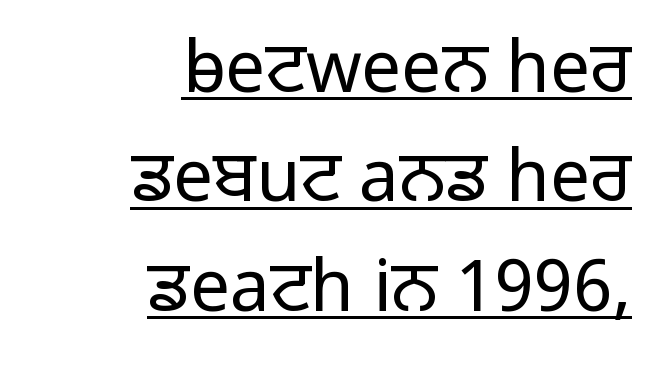
Q: Is the text bold? A: No.
Q: Is the text italic (slanted)? A: No, it is upright.
Q: Is the typeface a serif or a sans-serif typeface? A: Sans-serif.
Q: Is the text underlined? A: Yes.
Q: How is the paragraph aligned? A: Right-aligned.
Q: Is the spacing between letters normal or unusually wide? A: Normal.
Q: Is the spacing between lines tight, normal or loose? A: Normal.
Q: Width (condensed, normal, or wide)? A: Normal.
Q: Stroke contrast? A: Low.
Q: x-height? A: Medium.
Q: Monospaced? A: No.
